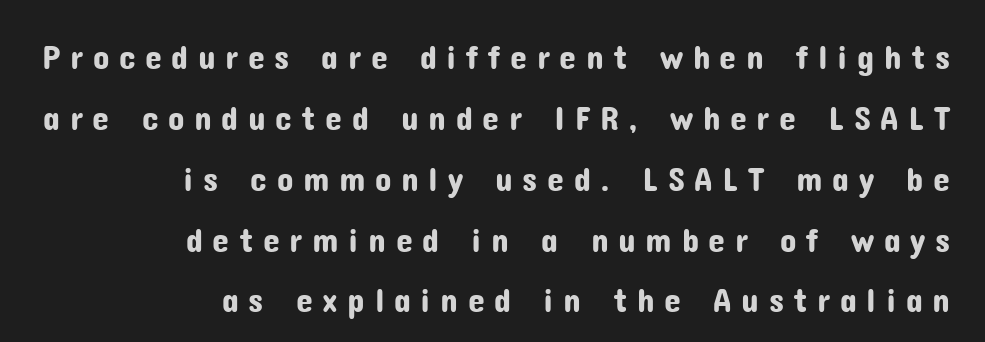
{"serif": "no", "italic": "no", "width": "normal", "stroke_contrast": "low", "x_height": "medium", "monospaced": "no", "underline": "no", "align": "right", "line_spacing_ratio": 1.79, "letter_spacing": "wide", "letter_spacing_em": 0.28, "glyph_px": 34}
